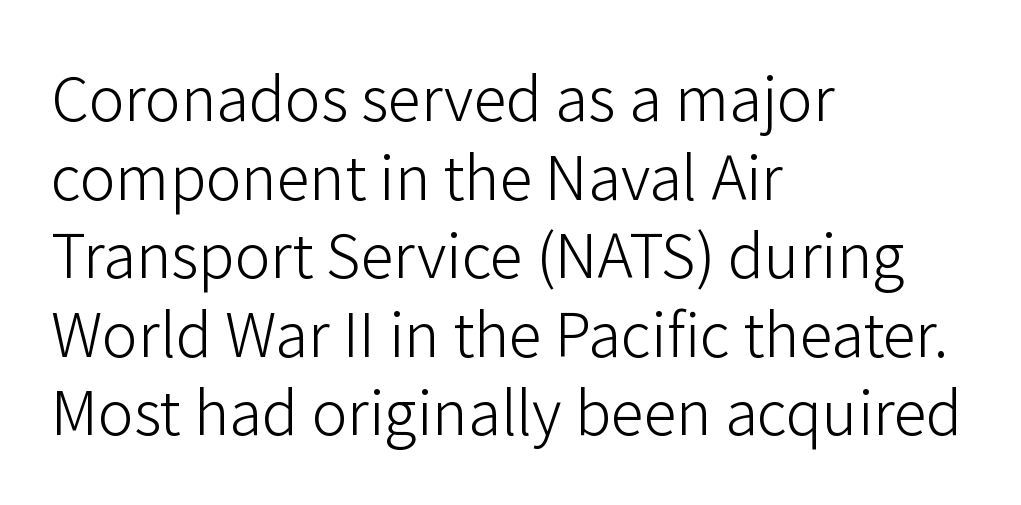
{"serif": "no", "italic": "no", "bold": "no", "weight": "light", "width": "normal", "stroke_contrast": "low", "x_height": "medium", "monospaced": "no", "underline": "no", "align": "left", "line_spacing": "normal", "line_spacing_ratio": 1.31, "letter_spacing": "normal", "letter_spacing_em": 0.0, "glyph_px": 60}
